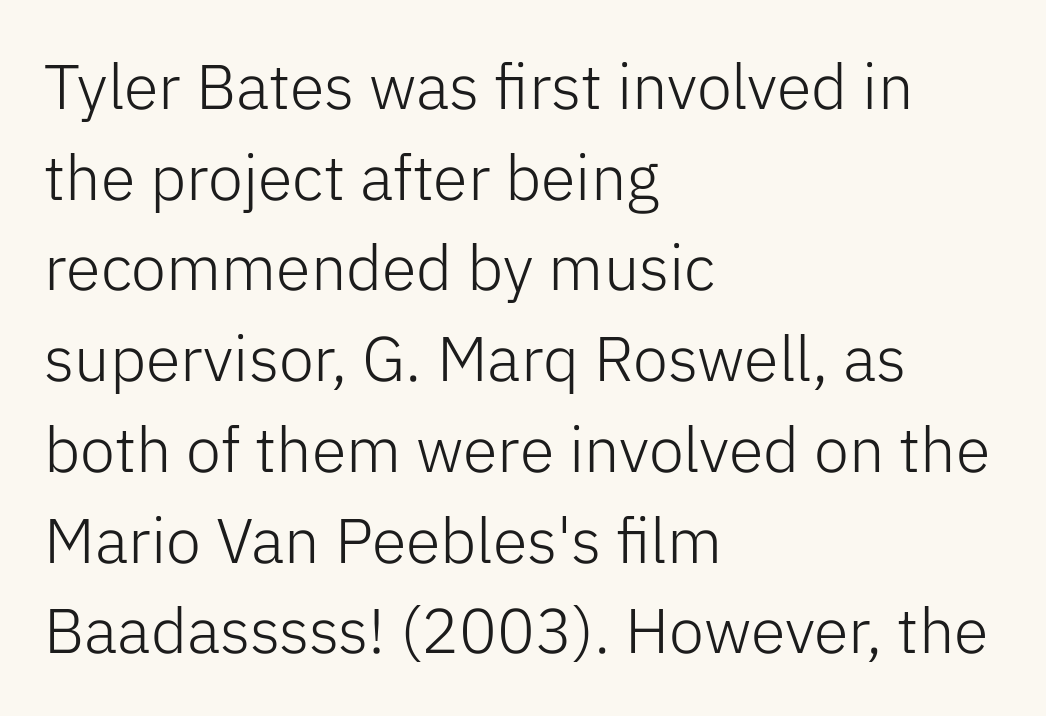
Q: Is the text bold? A: No.
Q: Is the text italic (slanted)? A: No, it is upright.
Q: Is the typeface a serif or a sans-serif typeface? A: Sans-serif.
Q: Is the text underlined? A: No.
Q: How is the paragraph aligned? A: Left-aligned.
Q: Is the spacing between letters normal or unusually wide? A: Normal.
Q: Is the spacing between lines tight, normal or loose? A: Normal.
Q: Width (condensed, normal, or wide)? A: Normal.
Q: Stroke contrast? A: Low.
Q: x-height? A: Medium.
Q: Monospaced? A: No.
